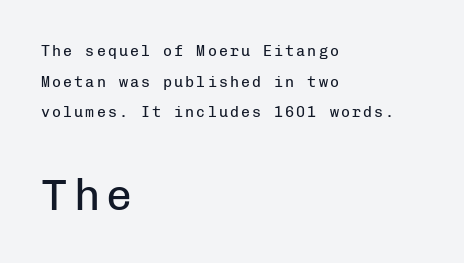
The image shows 44 px regular-weight sans-serif type, upright, monospaced; set left-aligned, loose line spacing (2.05x), not underlined; the second (bottom) block is 2.93x larger; low stroke contrast and a medium x-height.
